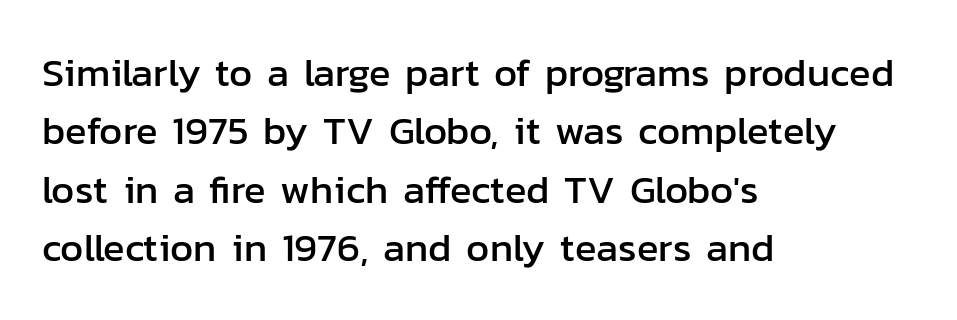
The image shows 40 px sans-serif type, upright; set left-aligned, normal line spacing (1.46x), normal letter spacing, not underlined; low stroke contrast and a medium x-height.
